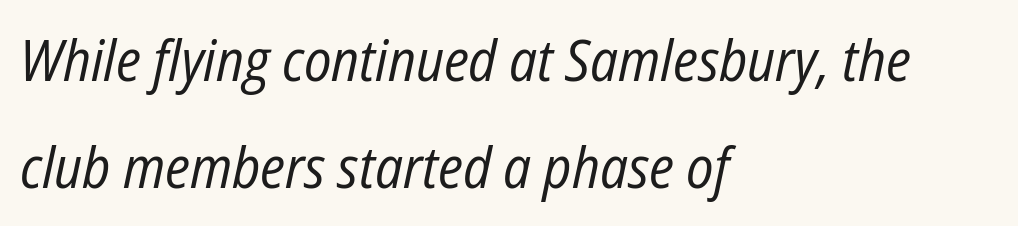
{"italic": "yes", "lean": "right", "slant_degrees": 12, "bold": "no", "weight": "regular", "width": "condensed", "stroke_contrast": "low", "x_height": "medium", "monospaced": "no", "underline": "no", "align": "left", "line_spacing_ratio": 1.88, "letter_spacing": "normal", "letter_spacing_em": 0.0, "glyph_px": 57}
